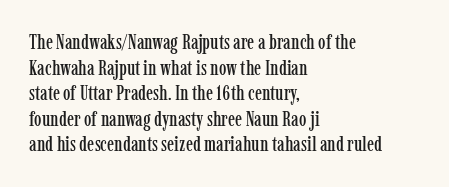
Q: Is the text italic (slanted)? A: No, it is upright.
Q: Is the text underlined? A: No.
Q: How is the paragraph aligned? A: Left-aligned.
Q: Is the spacing between letters normal or unusually wide? A: Normal.
